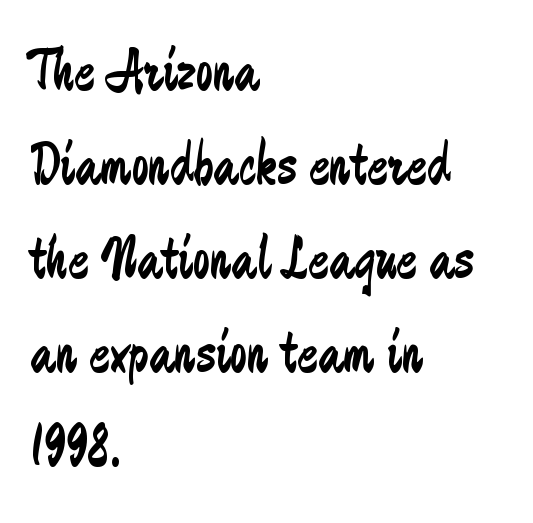
{"serif": "no", "bold": "no", "weight": "regular", "width": "condensed", "stroke_contrast": "low", "x_height": "small", "monospaced": "no", "underline": "no", "align": "left", "line_spacing": "normal", "line_spacing_ratio": 1.54, "letter_spacing": "normal", "letter_spacing_em": 0.0, "glyph_px": 61}
